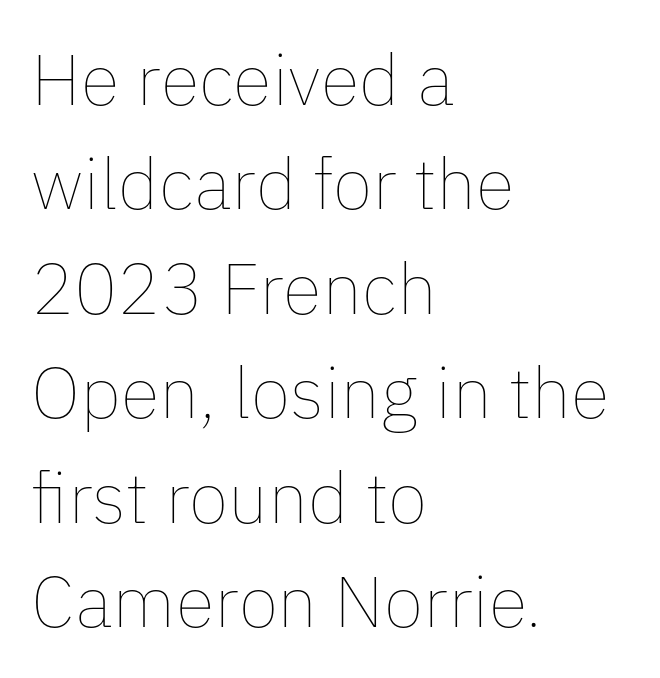
The letters advance in unequal steps, a hallmark of proportional type. The foot of each line stays bare and open. Honestly, the letter spacing is just normal — you wouldn't notice it. This sample uses an upright cut, with every glyph sitting square on the baseline. Stem width sits at or under what a default text font uses.
